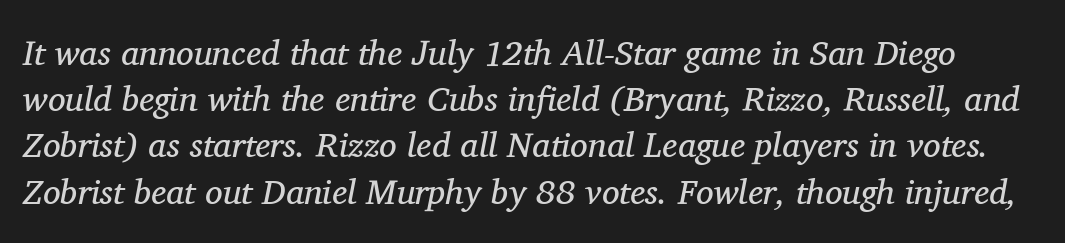
The image shows 35 px regular-weight serif type, italic (leaning right); set normal line spacing (1.32x), normal letter spacing, not underlined; medium stroke contrast and a medium x-height.
